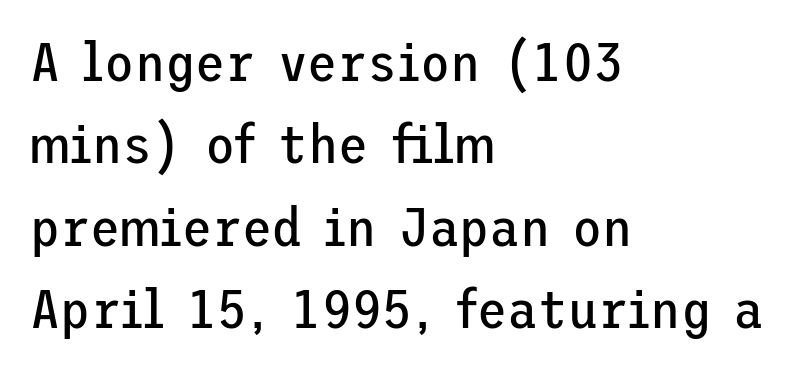
Q: Is the text bold? A: No.
Q: Is the text italic (slanted)? A: No, it is upright.
Q: Is the typeface a serif or a sans-serif typeface? A: Sans-serif.
Q: Is the text underlined? A: No.
Q: How is the paragraph aligned? A: Left-aligned.
Q: Is the spacing between letters normal or unusually wide? A: Normal.
Q: Is the spacing between lines tight, normal or loose? A: Normal.
Q: Width (condensed, normal, or wide)? A: Normal.
Q: Stroke contrast? A: Low.
Q: x-height? A: Medium.
